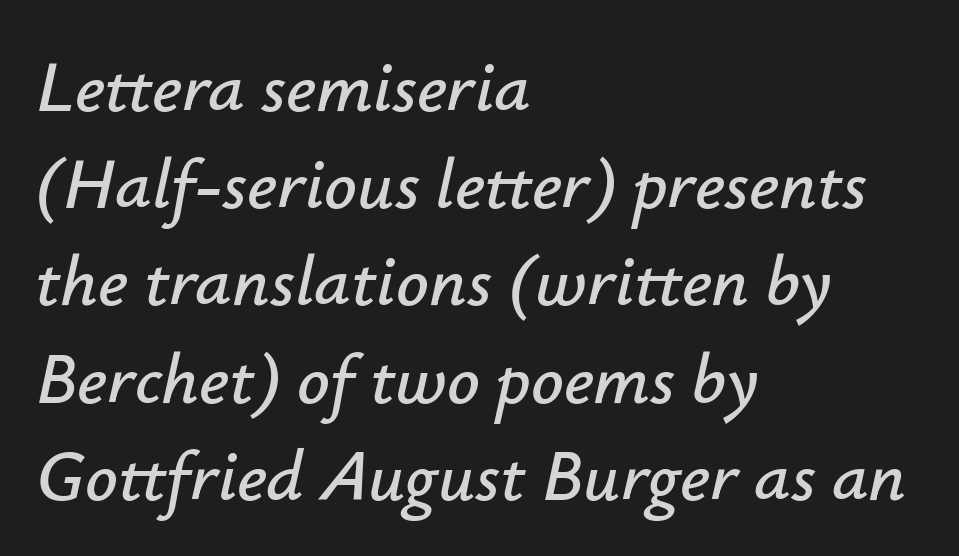
Students, note that the glyphs here touch the page at normal intervals. The vertical gap from one line to the next is medium. Spacing verdict: proportional, widths tailored to each character. A classic flush-left, rag-right setting is used for this passage. The space directly below the letters is spotless.
